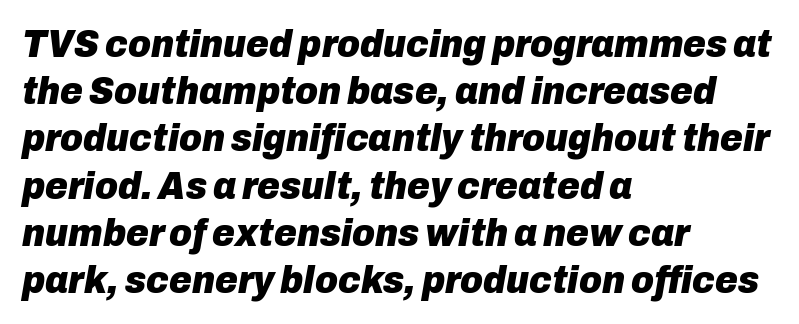
Descender tails drop into unmarked territory. Would a proofreader flag this as italicized? Yes. Tracking here is standard; glyphs follow each other at the usual distance. A dark, heavy texture on the line: the type is bold. Caption: multi-line text, flush left, ragged right.
